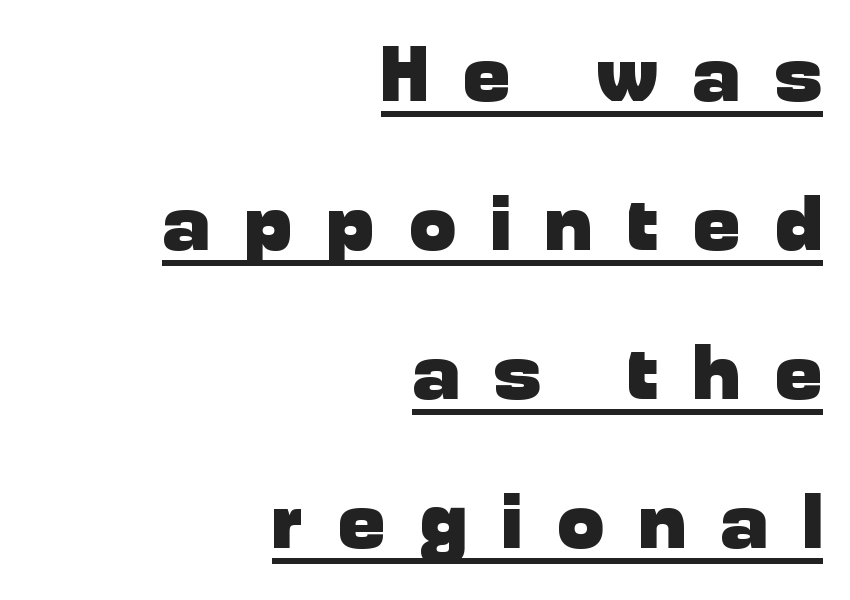
{"serif": "no", "italic": "no", "bold": "yes", "weight": "heavy", "width": "normal", "stroke_contrast": "low", "x_height": "medium", "monospaced": "no", "underline": "yes", "align": "right", "line_spacing": "loose", "line_spacing_ratio": 1.91, "letter_spacing": "wide", "letter_spacing_em": 0.45, "glyph_px": 78}
